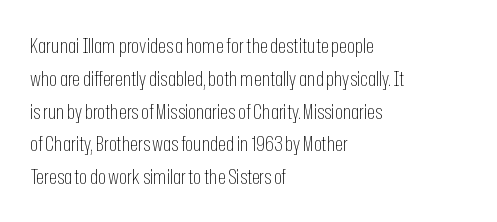
Upright lettering throughout. The rows are spaced the way most documents space them. These lines stack with their left ends in a neat column. The space beneath each line is pristine and unruled. This sample uses plain, unmodified letter spacing. Stem width sits at or under what a default text font uses.
